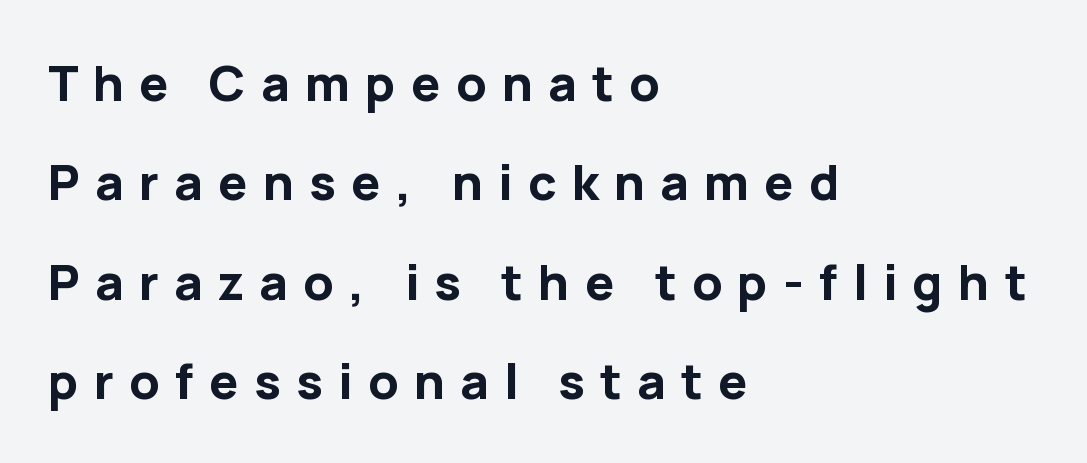
The image shows 49 px bold sans-serif type, upright; set left-aligned, loose line spacing (2.03x), unusually wide letter spacing (+0.31 em), not underlined; low stroke contrast and a medium x-height.
